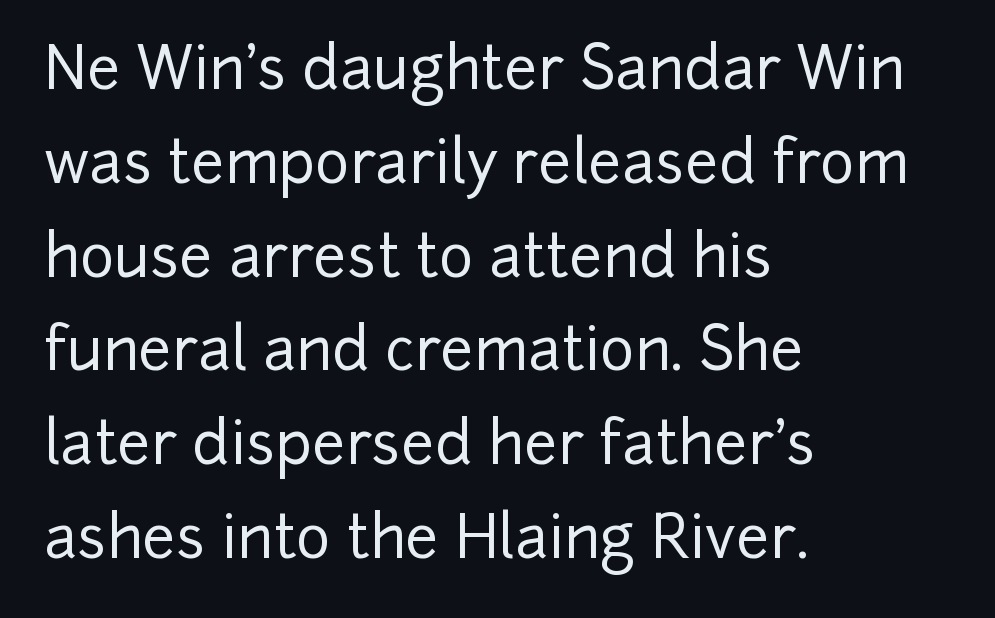
The image shows 59 px sans-serif type, upright; set left-aligned, normal line spacing (1.59x), normal letter spacing, not underlined; low stroke contrast and a medium x-height.
